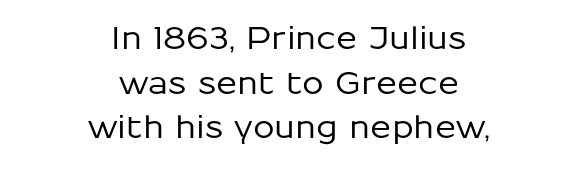
{"serif": "no", "italic": "no", "width": "normal", "stroke_contrast": "low", "x_height": "medium", "monospaced": "no", "underline": "no", "align": "center", "line_spacing": "normal", "line_spacing_ratio": 1.44, "letter_spacing": "normal", "letter_spacing_em": 0.0, "glyph_px": 31}
